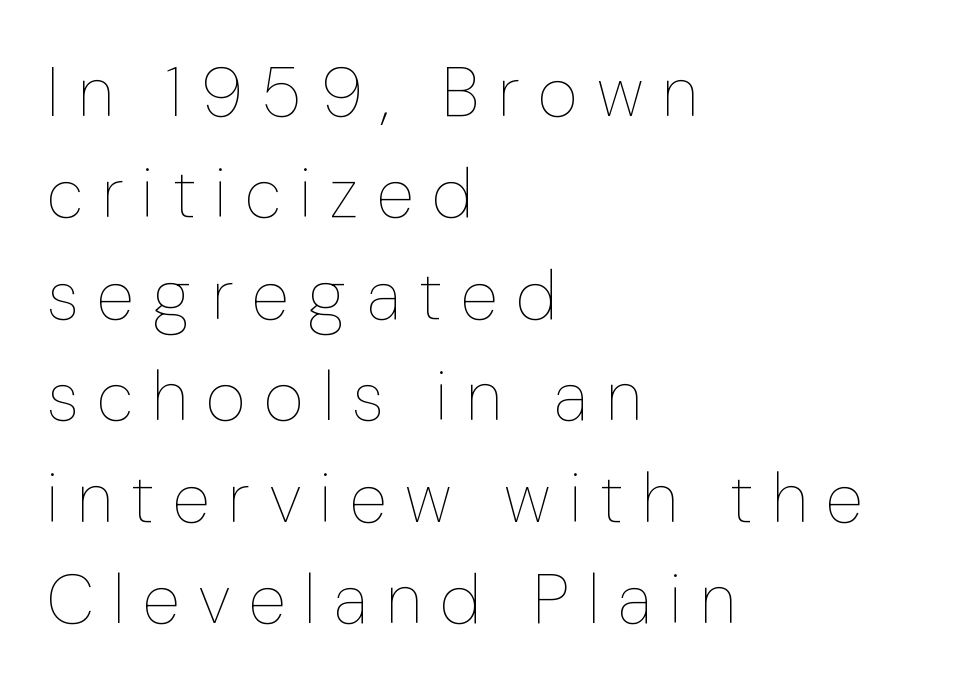
{"italic": "no", "bold": "no", "weight": "thin", "width": "normal", "stroke_contrast": "low", "x_height": "medium", "monospaced": "no", "underline": "no", "align": "left", "line_spacing": "normal", "line_spacing_ratio": 1.47, "letter_spacing": "wide", "letter_spacing_em": 0.27, "glyph_px": 69}
